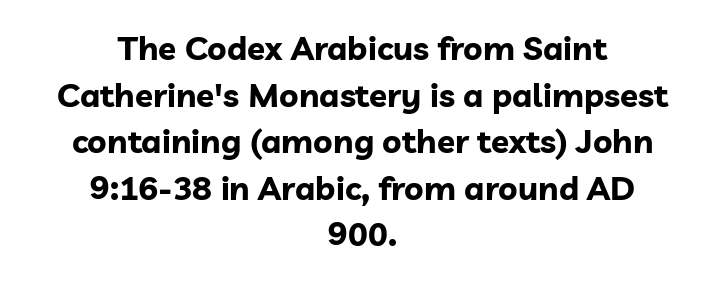
Q: Is the text bold? A: Yes.
Q: Is the text italic (slanted)? A: No, it is upright.
Q: Is the typeface a serif or a sans-serif typeface? A: Sans-serif.
Q: Is the text underlined? A: No.
Q: How is the paragraph aligned? A: Centered.
Q: Is the spacing between letters normal or unusually wide? A: Normal.
Q: Is the spacing between lines tight, normal or loose? A: Normal.
Q: Width (condensed, normal, or wide)? A: Normal.
Q: Stroke contrast? A: Low.
Q: x-height? A: Medium.
Q: Monospaced? A: No.
